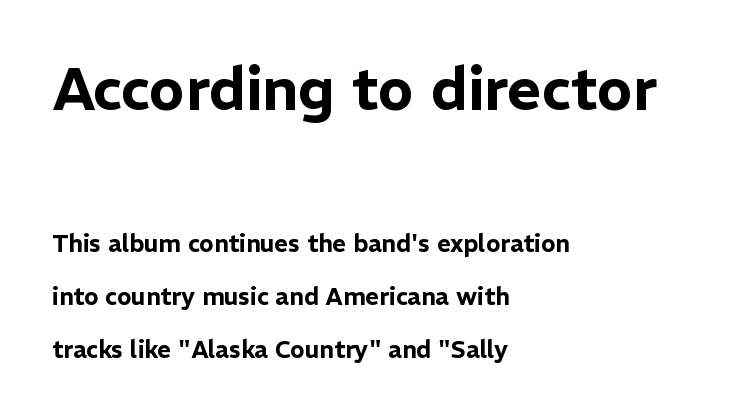
Q: Is the text italic (slanted)? A: No, it is upright.
Q: Is the typeface a serif or a sans-serif typeface? A: Sans-serif.
Q: Is the text underlined? A: No.
Q: How is the paragraph aligned? A: Left-aligned.
Q: Is the spacing between letters normal or unusually wide? A: Normal.
Q: Is the spacing between lines tight, normal or loose? A: Loose.
Q: Which block of text is set in a larger size, the first (top) or the second (bottom)? A: The first (top) one.
Q: Width (condensed, normal, or wide)? A: Normal.
Q: Stroke contrast? A: Low.
Q: x-height? A: Medium.
Q: Monospaced? A: No.
